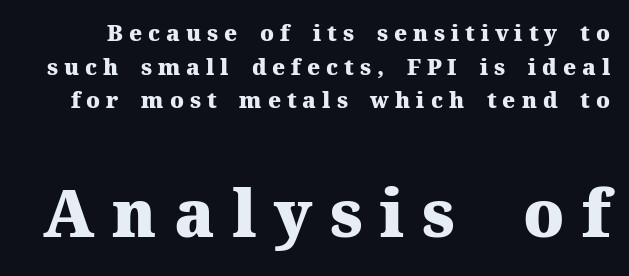
Q: Is the text bold? A: Yes.
Q: Is the text italic (slanted)? A: No, it is upright.
Q: Is the typeface a serif or a sans-serif typeface? A: Serif.
Q: Is the text underlined? A: No.
Q: Is the spacing between letters normal or unusually wide? A: Unusually wide.
Q: Is the spacing between lines tight, normal or loose? A: Normal.
Q: Which block of text is set in a larger size, the first (top) or the second (bottom)? A: The second (bottom) one.
Q: Width (condensed, normal, or wide)? A: Normal.
Q: Stroke contrast? A: Medium.
Q: x-height? A: Medium.
Q: Monospaced? A: No.
